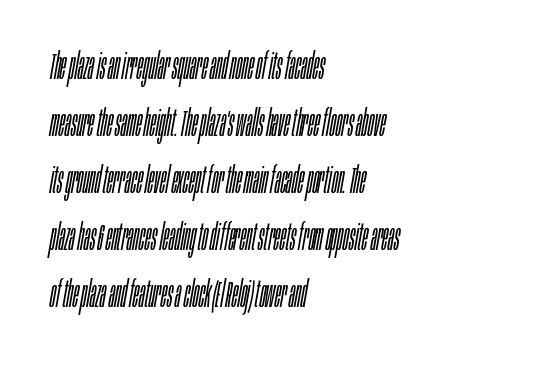
The font is comparable to plain body text, perhaps lighter. Quick note: italic. The rendering uses a moderate line-height, typical for paragraphs. Short and long lines alike share a common starting point at left. Here the designer chose a conventional face with non-uniform glyph widths. Between one letter and the next there's only the usual sliver of space.
